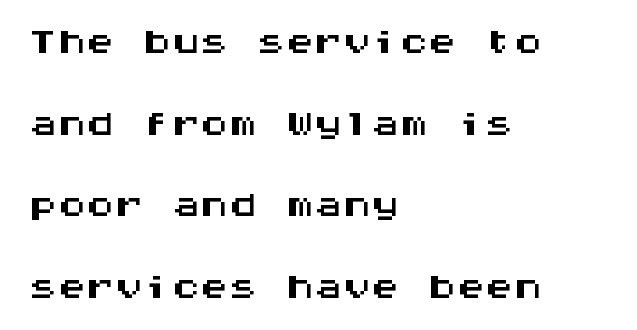
{"serif": "no", "italic": "no", "width": "wide", "stroke_contrast": "medium", "x_height": "large", "monospaced": "yes", "underline": "no", "align": "left", "line_spacing": "normal", "line_spacing_ratio": 1.43, "letter_spacing": "normal", "letter_spacing_em": 0.0, "glyph_px": 57}
